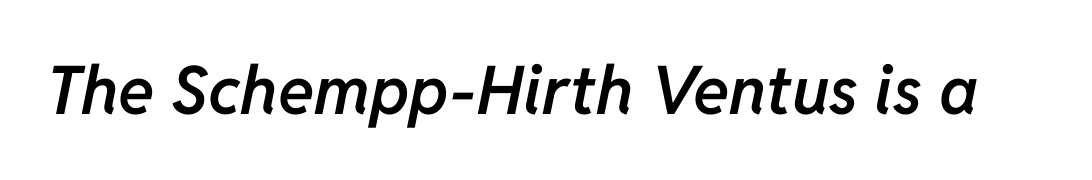
The image shows 67 px semibold type, italic (leaning right); set normal letter spacing, not underlined; low stroke contrast and a medium x-height.
